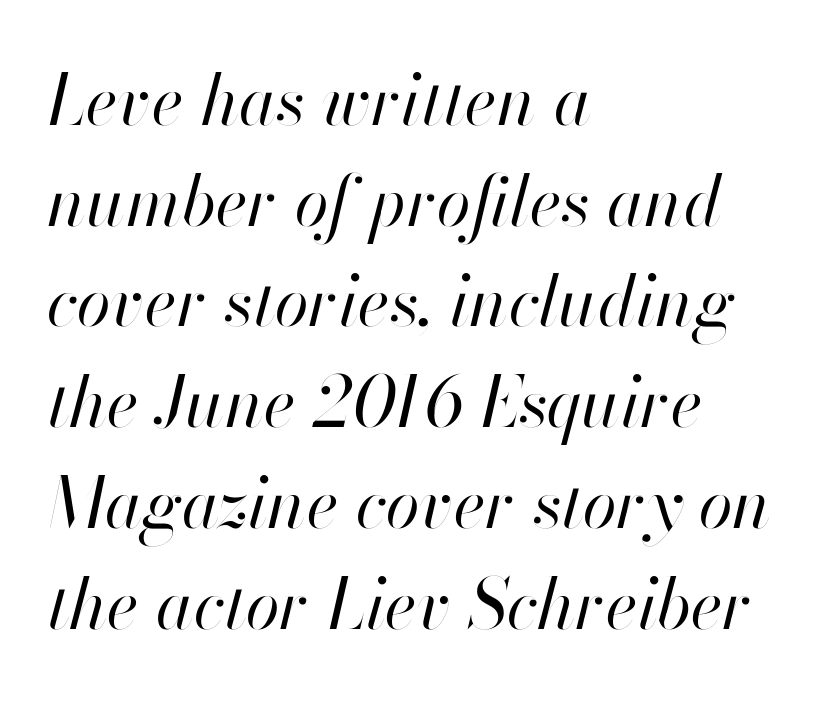
In CSS terms this would be text-align: left. Looking at the ascenders, they clearly lean. These lines sit exactly where default settings would place them. Spacing verdict: proportional, widths tailored to each character. The font sits on the lighter half of the weight spectrum, regular included.
